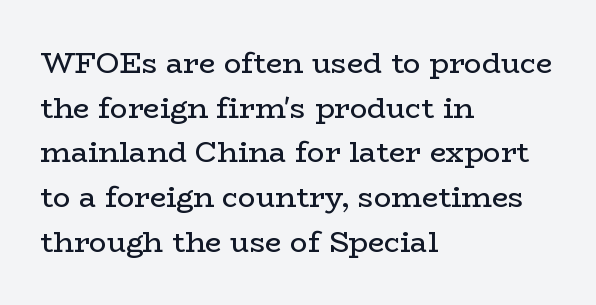
The weight would be labelled regular, book, light, or lighter still. A bare baseline throughout the passage. One-word summary of the alignment: left. Look at the tracking — it's just the regular setting, nothing added. Little horizontal feet cap the strokes, marking this as serif type. Baseline-to-baseline distance is the conventional proportion of letter height.
